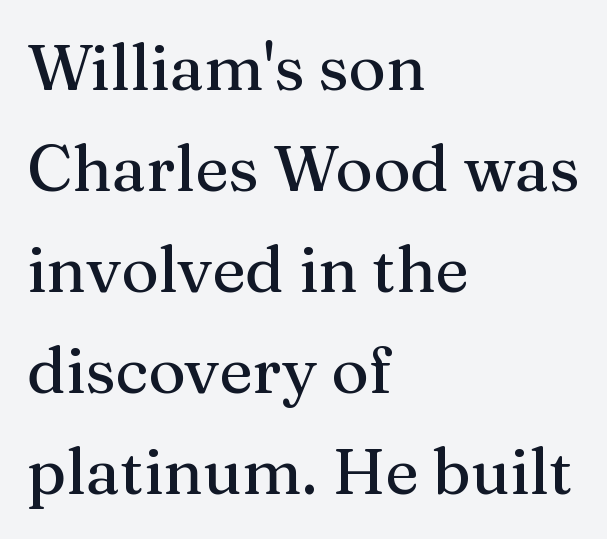
Here the designer chose a conventional face with non-uniform glyph widths. Are there feet on the stems? There are — it's a serif. Leading: standard. Tracking here is standard; glyphs follow each other at the usual distance. The space directly below the letters is spotless.
